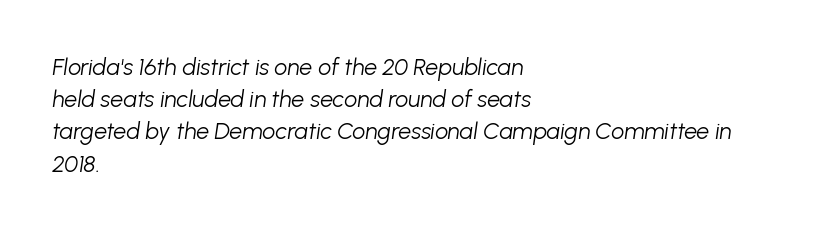
Weight: regular or lighter. Beneath every word, the page is bare. How are the letters spaced? Ordinarily, with no added tracking. Short and long lines alike share a common starting point at left.
